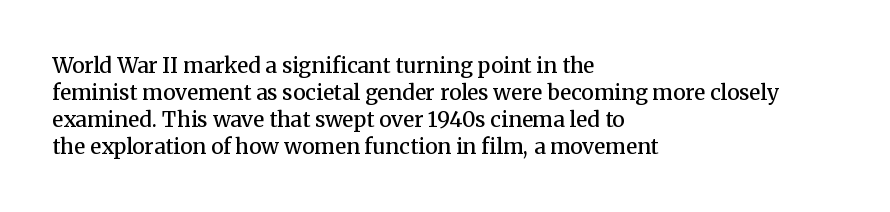
Q: Is the text bold? A: Semi-bold.
Q: Is the text italic (slanted)? A: No, it is upright.
Q: Is the text underlined? A: No.
Q: How is the paragraph aligned? A: Left-aligned.
Q: Is the spacing between letters normal or unusually wide? A: Normal.
Q: Is the spacing between lines tight, normal or loose? A: Normal.
